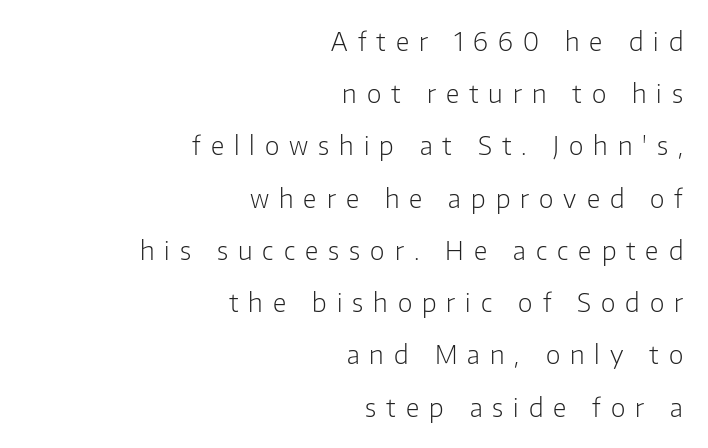
Q: Is the text bold? A: No.
Q: Is the text italic (slanted)? A: No, it is upright.
Q: Is the text underlined? A: No.
Q: How is the paragraph aligned? A: Right-aligned.
Q: Is the spacing between letters normal or unusually wide? A: Unusually wide.
Q: Is the spacing between lines tight, normal or loose? A: Loose.
